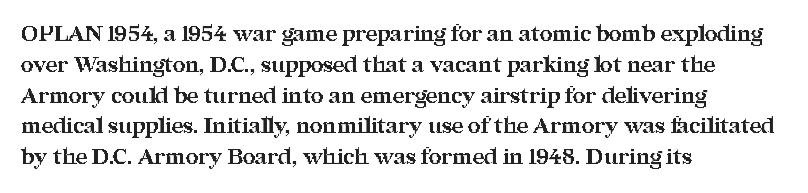
Q: Is the text bold? A: Yes.
Q: Is the text italic (slanted)? A: No, it is upright.
Q: Is the text underlined? A: No.
Q: How is the paragraph aligned? A: Left-aligned.
Q: Is the spacing between letters normal or unusually wide? A: Normal.
Q: Is the spacing between lines tight, normal or loose? A: Normal.
